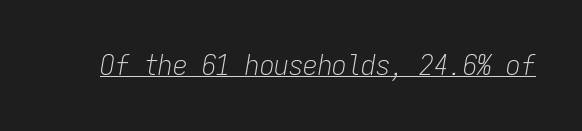
The image shows 29 px light, condensed type, italic (leaning right), monospaced; set normal letter spacing, underlined; low stroke contrast and a medium x-height.
